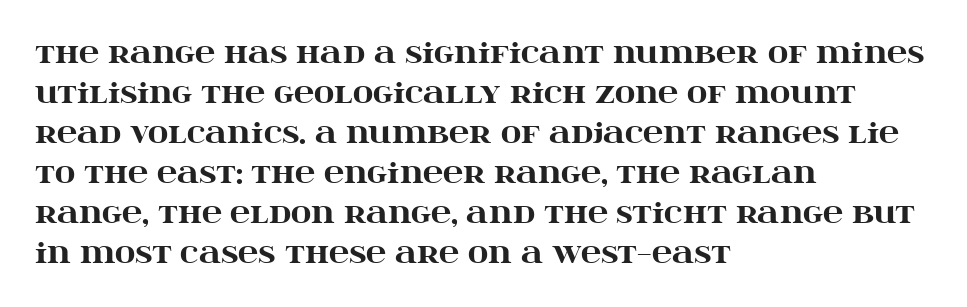
The image shows 28 px heavy, wide serif type, upright; set left-aligned, normal line spacing (1.43x), normal letter spacing, not underlined; high stroke contrast and a large x-height.
